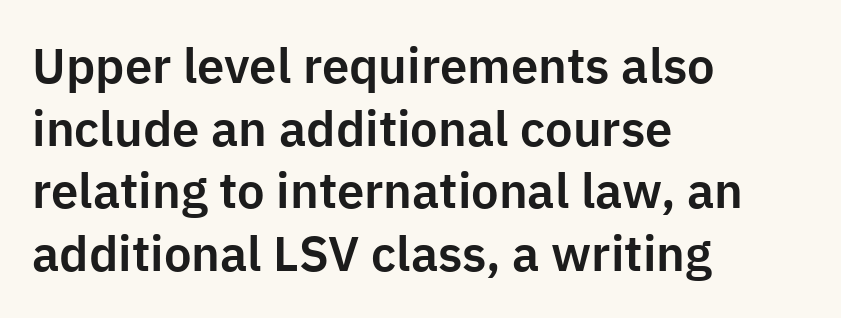
Q: Is the text italic (slanted)? A: No, it is upright.
Q: Is the typeface a serif or a sans-serif typeface? A: Sans-serif.
Q: Is the text underlined? A: No.
Q: How is the paragraph aligned? A: Left-aligned.
Q: Is the spacing between letters normal or unusually wide? A: Normal.
Q: Is the spacing between lines tight, normal or loose? A: Normal.
Q: Width (condensed, normal, or wide)? A: Normal.
Q: Stroke contrast? A: Low.
Q: x-height? A: Medium.
Q: Monospaced? A: No.
